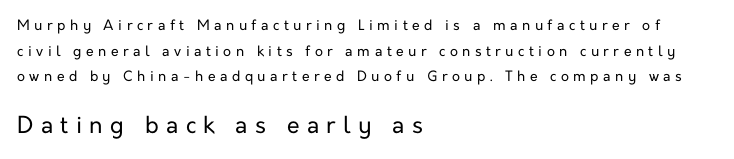
The image shows 23 px text type, upright; set left-aligned, line spacing 1.83x, unusually wide letter spacing (+0.32 em), not underlined; the second (bottom) block is 1.64x larger.
